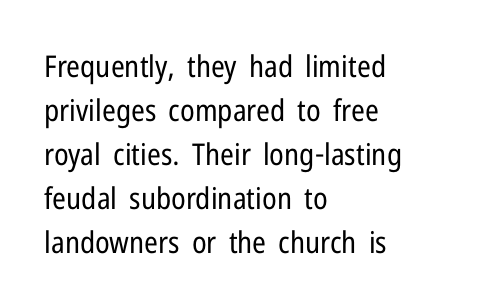
{"serif": "no", "italic": "no", "bold": "no", "weight": "regular", "width": "condensed", "stroke_contrast": "low", "x_height": "medium", "monospaced": "no", "underline": "no", "align": "left", "line_spacing": "normal", "line_spacing_ratio": 1.47, "letter_spacing": "normal", "letter_spacing_em": 0.0, "glyph_px": 30}
